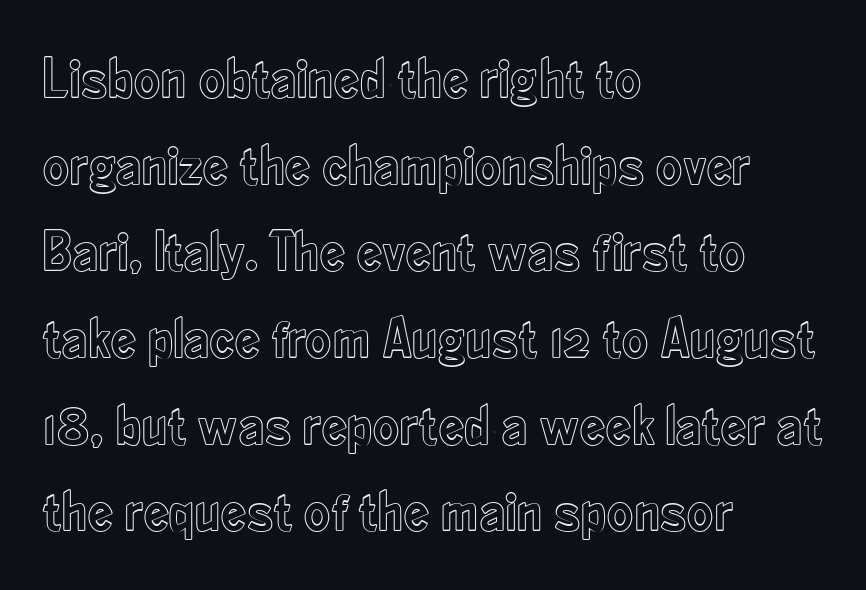
The foot of each line stays bare and open. Compared with typical paragraphs, the rows here are spaced about the same. The lettering holds an erect, upright posture throughout. The rendering uses natural spacing where letterforms have individual widths. Nothing unusual about the tracking: characters are spaced as the font intends. Does the copy run flush right? No — it runs flush left.
